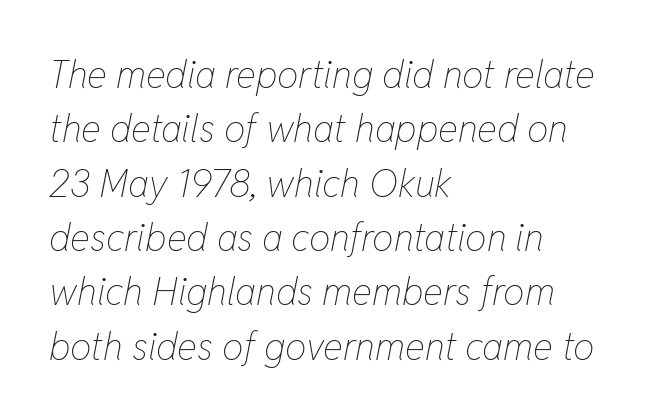
The image shows 38 px thin, condensed type, italic (leaning right); set left-aligned, normal line spacing (1.43x), normal letter spacing, not underlined; low stroke contrast and a medium x-height.
